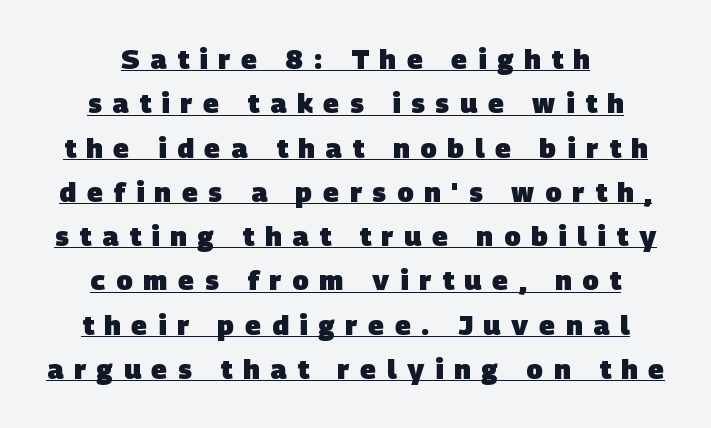
{"bold": "yes", "underline": "yes", "align": "center", "line_spacing": "normal", "line_spacing_ratio": 1.64, "letter_spacing": "wide", "letter_spacing_em": 0.4, "glyph_px": 27}
